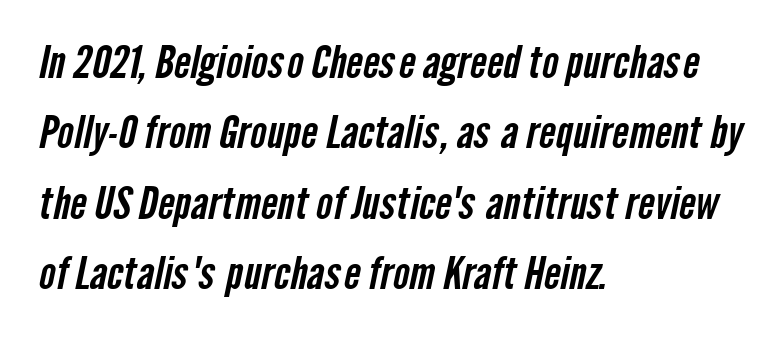
Q: Is the typeface a serif or a sans-serif typeface? A: Sans-serif.
Q: Is the text underlined? A: No.
Q: How is the paragraph aligned? A: Left-aligned.
Q: Is the spacing between letters normal or unusually wide? A: Normal.
Q: Is the spacing between lines tight, normal or loose? A: Normal.
Q: Width (condensed, normal, or wide)? A: Condensed.
Q: Stroke contrast? A: Low.
Q: x-height? A: Medium.
Q: Monospaced? A: No.
